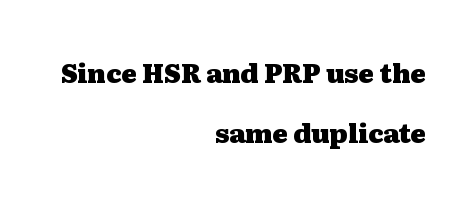
Q: Is the text bold? A: Yes.
Q: Is the text italic (slanted)? A: No, it is upright.
Q: Is the text underlined? A: No.
Q: How is the paragraph aligned? A: Right-aligned.
Q: Is the spacing between letters normal or unusually wide? A: Normal.
Q: Is the spacing between lines tight, normal or loose? A: Loose.
